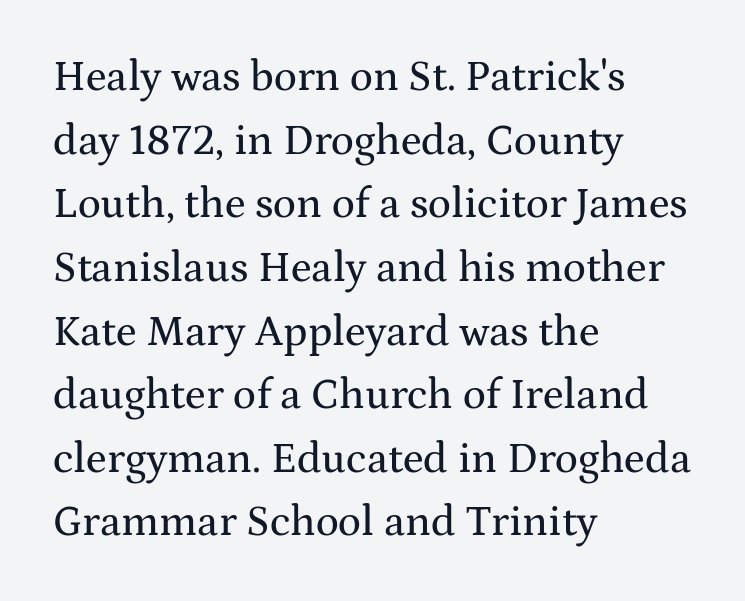
The image shows 43 px wide serif type, upright; set left-aligned, normal line spacing (1.48x), normal letter spacing, not underlined; medium stroke contrast and a medium x-height.
